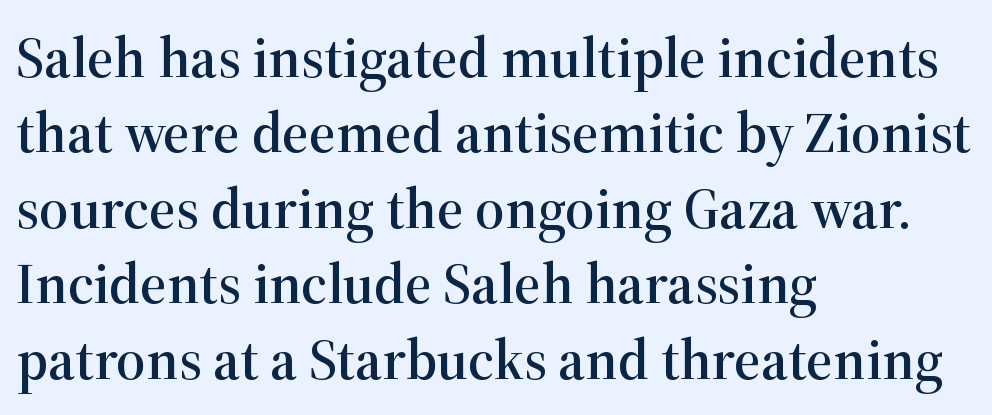
Q: Is the text italic (slanted)? A: No, it is upright.
Q: Is the typeface a serif or a sans-serif typeface? A: Serif.
Q: Is the text underlined? A: No.
Q: How is the paragraph aligned? A: Left-aligned.
Q: Is the spacing between letters normal or unusually wide? A: Normal.
Q: Is the spacing between lines tight, normal or loose? A: Normal.
Q: Width (condensed, normal, or wide)? A: Normal.
Q: Stroke contrast? A: High.
Q: x-height? A: Medium.
Q: Monospaced? A: No.
